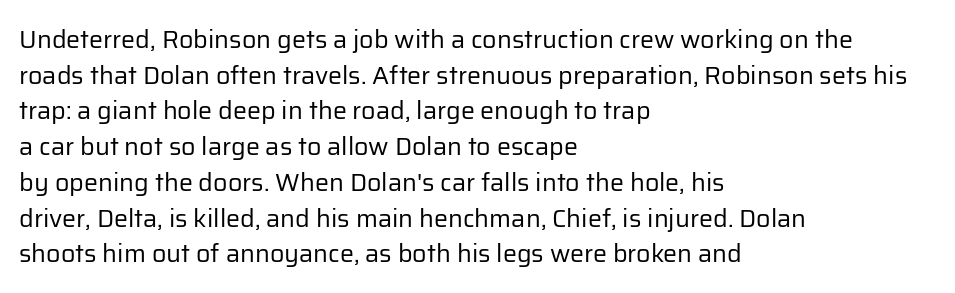
No word sits above an underline. These lines stack with their left ends in a neat column. The line-height multiplier appears to be the usual default. Ordinary non-slanted type is in use. Students, note that the glyphs here touch the page at normal intervals.
